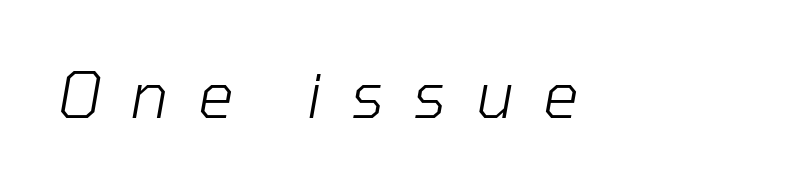
This sample has the flowing, uneven cadence of proportional lettering. The weight tops out at a normal text grade. Each word looks stretched out because of the extra space between its letters. Lines of text with bare space underneath.
